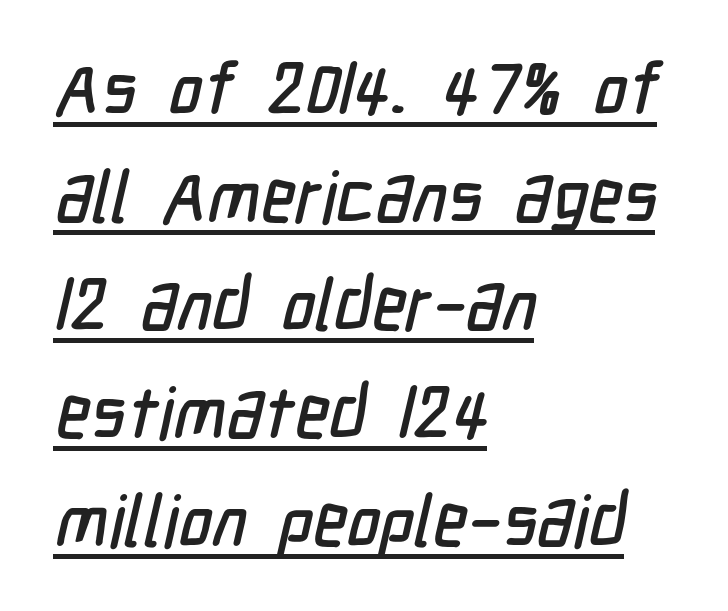
Is there much room between lines? A standard amount, neither cramped nor airy. Notice how the passage keeps a crisp vertical edge on the left only. These lines keep a tight, regular rhythm from letter to letter. The rendering uses natural spacing where letterforms have individual widths. The passage shown is underscored from start to finish.
